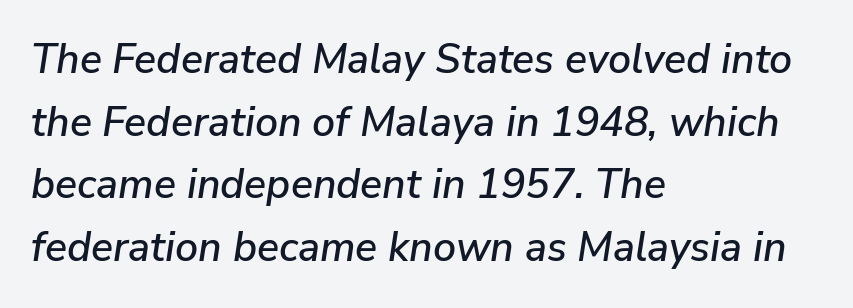
The image shows 41 px text type, italic (leaning right); set left-aligned, normal line spacing (1.53x), normal letter spacing, not underlined; low stroke contrast and a medium x-height.
